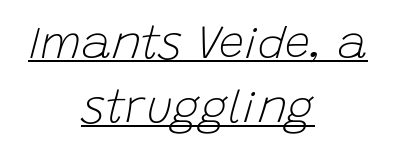
{"italic": "yes", "lean": "right", "slant_degrees": 15, "bold": "no", "weight": "light", "width": "normal", "stroke_contrast": "low", "x_height": "large", "monospaced": "no", "underline": "yes", "align": "center", "line_spacing": "normal", "line_spacing_ratio": 1.43, "letter_spacing": "normal", "letter_spacing_em": 0.0, "glyph_px": 45}
